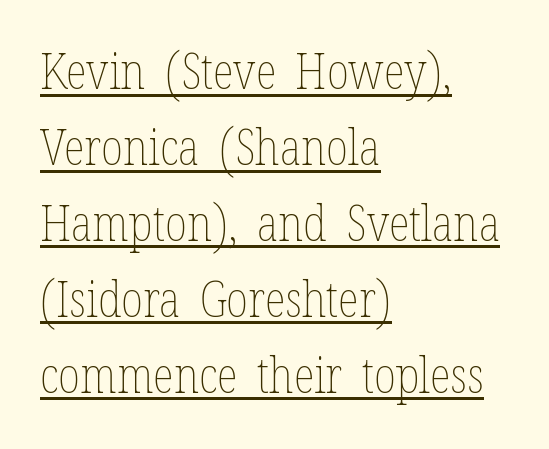
{"italic": "no", "bold": "no", "weight": "thin", "width": "condensed", "stroke_contrast": "low", "x_height": "medium", "monospaced": "no", "underline": "yes", "align": "left", "line_spacing": "normal", "line_spacing_ratio": 1.55, "letter_spacing": "normal", "letter_spacing_em": 0.0, "glyph_px": 49}
